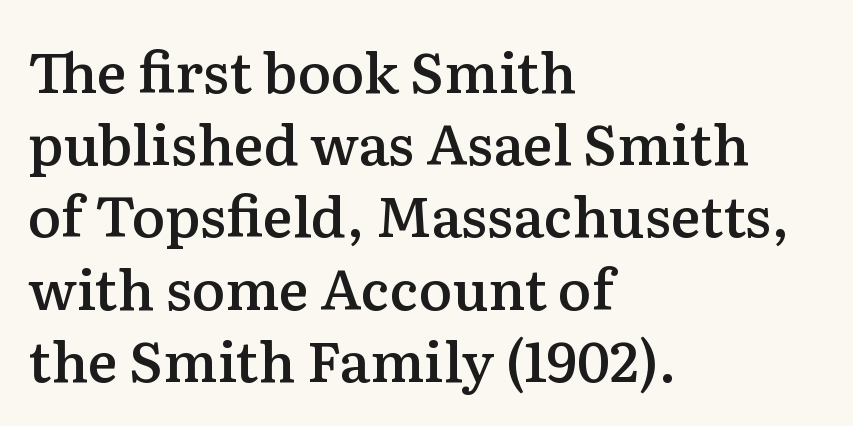
{"serif": "yes", "italic": "no", "bold": "semi", "weight": "semibold", "width": "normal", "stroke_contrast": "medium", "x_height": "medium", "monospaced": "no", "underline": "no", "align": "left", "line_spacing": "normal", "line_spacing_ratio": 1.29, "letter_spacing": "normal", "letter_spacing_em": 0.0, "glyph_px": 56}
